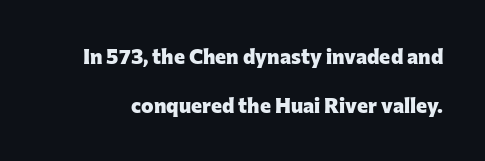
{"italic": "no", "bold": "yes", "underline": "no", "line_spacing": "loose", "line_spacing_ratio": 2.35, "letter_spacing": "normal", "letter_spacing_em": 0.0, "glyph_px": 21}
